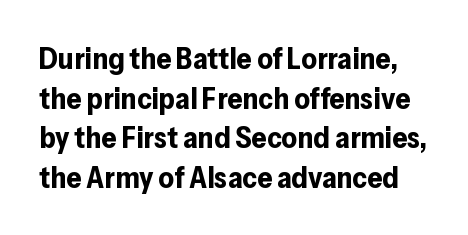
If you drew a line through each stem, it would be perfectly vertical. The rendering uses a moderate line-height, typical for paragraphs. These lines are rendered in a variable-pitch font. This is heavy type, rendered in bold. Only glyphs here, with clear space below each row. Note: no serifs on the glyphs.
